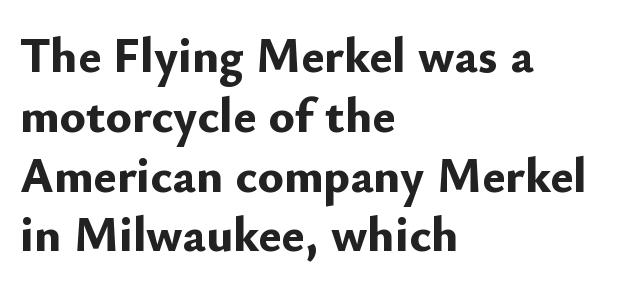
The image shows 49 px bold sans-serif type, upright; set left-aligned, line spacing 1.22x, normal letter spacing, not underlined; low stroke contrast and a small x-height.
